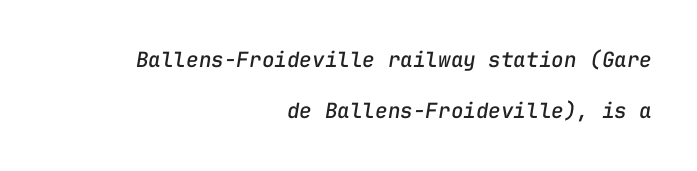
{"italic": "yes", "lean": "right", "slant_degrees": 9, "underline": "no", "align": "right", "line_spacing": "loose", "line_spacing_ratio": 2.45, "letter_spacing": "normal", "letter_spacing_em": 0.0, "glyph_px": 21}
